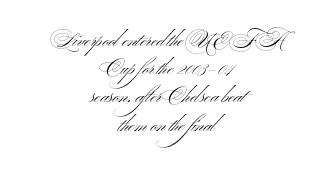
The image shows 20 px text type; set centered, normal line spacing (1.41x), normal letter spacing, not underlined.
